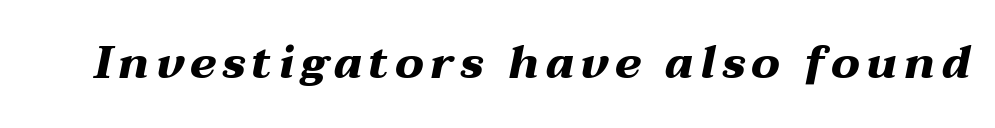
{"italic": "yes", "lean": "right", "slant_degrees": 12, "bold": "yes", "weight": "heavy", "width": "wide", "stroke_contrast": "medium", "x_height": "medium", "monospaced": "no", "underline": "no", "glyph_px": 45}
